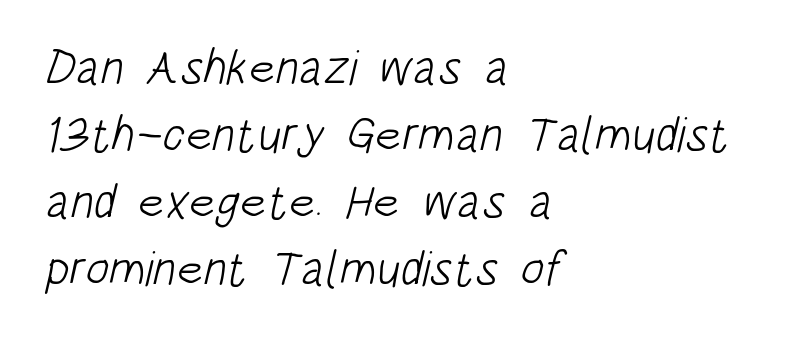
{"serif": "no", "bold": "no", "weight": "light", "width": "condensed", "stroke_contrast": "low", "x_height": "large", "monospaced": "no", "underline": "no", "align": "left", "line_spacing": "normal", "line_spacing_ratio": 1.37, "letter_spacing": "normal", "letter_spacing_em": 0.0, "glyph_px": 49}
